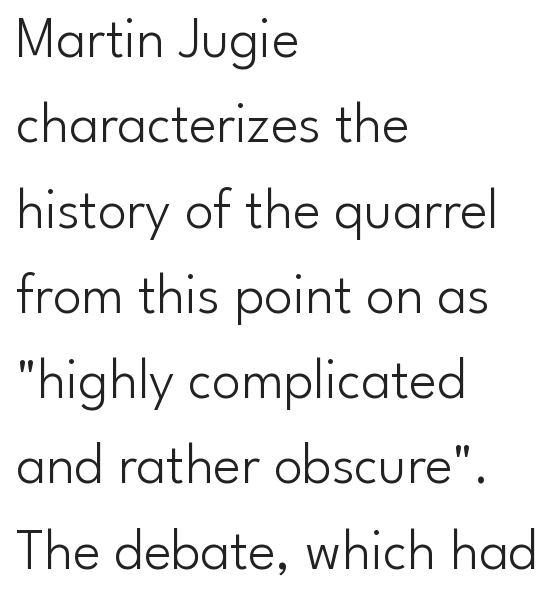
{"serif": "no", "italic": "no", "bold": "no", "weight": "light", "width": "normal", "stroke_contrast": "low", "x_height": "small", "monospaced": "no", "underline": "no", "align": "left", "line_spacing": "normal", "line_spacing_ratio": 1.47, "letter_spacing": "normal", "letter_spacing_em": 0.0, "glyph_px": 58}
